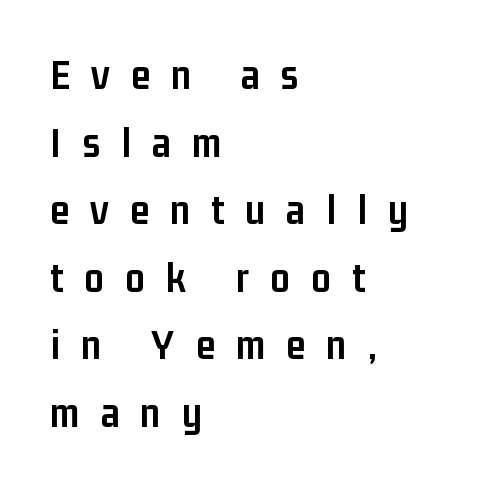
{"serif": "no", "italic": "no", "bold": "yes", "weight": "semibold", "width": "condensed", "stroke_contrast": "low", "x_height": "medium", "monospaced": "no", "underline": "no", "align": "left", "line_spacing": "normal", "line_spacing_ratio": 1.57, "letter_spacing": "wide", "letter_spacing_em": 0.49, "glyph_px": 43}
